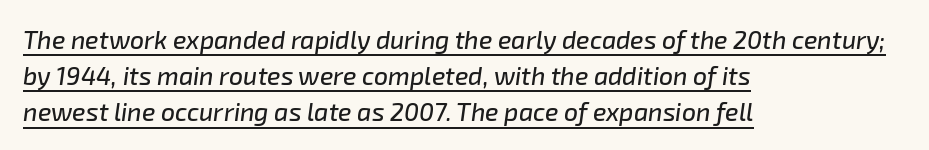
These lines were composed using italics. Between one letter and the next there's only the usual sliver of space. Horizontal bands of white between lines are of average thickness. Glance below the letters and you will spot a drawn line. Line beginnings align vertically; line endings do not.
